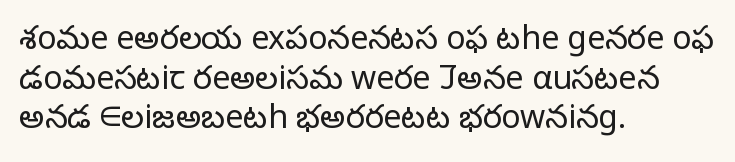
The rendering anchors every line to the left-hand side. Unmarked baselines from the first word to the last. Stroke thickness stays within the range of a standard reading face or lighter. Observe the ordinary spacing: letters are neighbours, not strangers.
